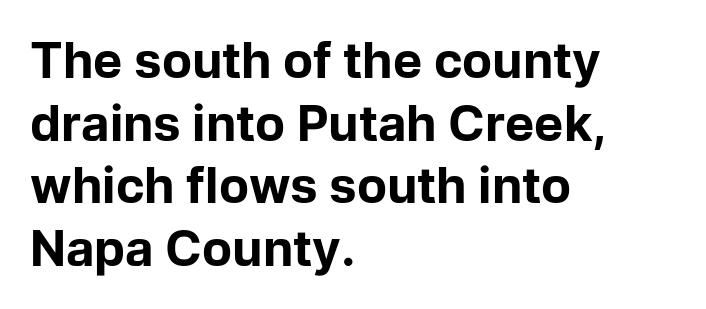
Q: Is the text bold? A: Yes.
Q: Is the text italic (slanted)? A: No, it is upright.
Q: Is the typeface a serif or a sans-serif typeface? A: Sans-serif.
Q: Is the text underlined? A: No.
Q: How is the paragraph aligned? A: Left-aligned.
Q: Is the spacing between letters normal or unusually wide? A: Normal.
Q: Is the spacing between lines tight, normal or loose? A: Normal.
Q: Width (condensed, normal, or wide)? A: Normal.
Q: Stroke contrast? A: Low.
Q: x-height? A: Medium.
Q: Monospaced? A: No.
